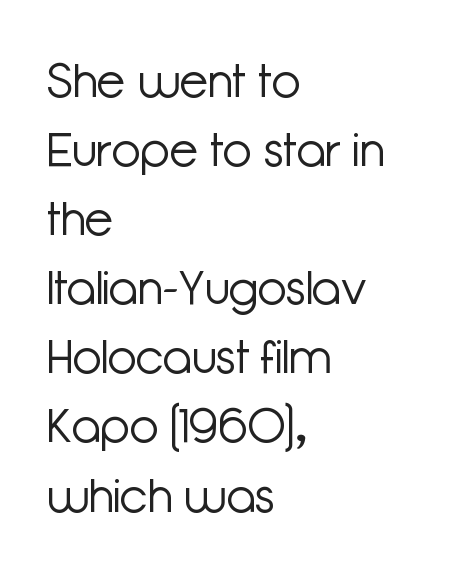
Q: Is the text bold? A: No.
Q: Is the text italic (slanted)? A: No, it is upright.
Q: Is the typeface a serif or a sans-serif typeface? A: Sans-serif.
Q: Is the text underlined? A: No.
Q: How is the paragraph aligned? A: Left-aligned.
Q: Is the spacing between letters normal or unusually wide? A: Normal.
Q: Is the spacing between lines tight, normal or loose? A: Normal.
Q: Width (condensed, normal, or wide)? A: Normal.
Q: Stroke contrast? A: Low.
Q: x-height? A: Medium.
Q: Monospaced? A: No.
